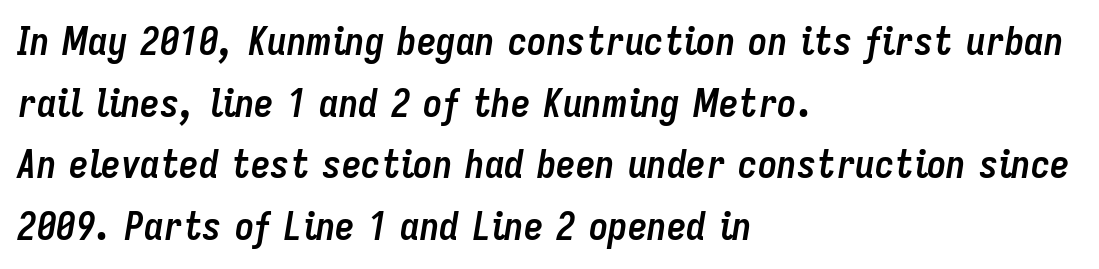
The image shows 39 px semibold, condensed type, italic (leaning right); set left-aligned, normal line spacing (1.58x), normal letter spacing, not underlined; low stroke contrast and a medium x-height.
